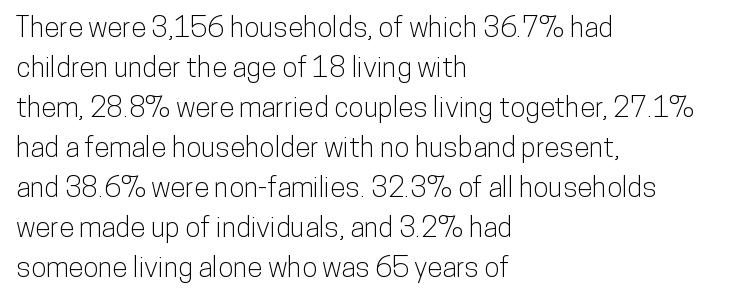
Q: Is the text italic (slanted)? A: No, it is upright.
Q: Is the typeface a serif or a sans-serif typeface? A: Sans-serif.
Q: Is the text underlined? A: No.
Q: How is the paragraph aligned? A: Left-aligned.
Q: Is the spacing between letters normal or unusually wide? A: Normal.
Q: Is the spacing between lines tight, normal or loose? A: Normal.
Q: Width (condensed, normal, or wide)? A: Condensed.
Q: Stroke contrast? A: Low.
Q: x-height? A: Medium.
Q: Monospaced? A: No.
